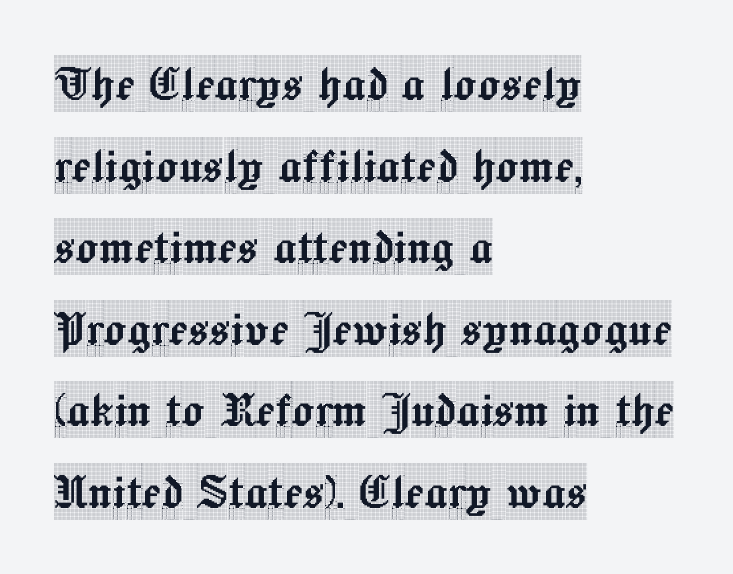
You can tell it's not italic because the verticals are truly vertical. I'd call this a serif setting — the letters wear small feet. The strip under each line holds only bare page. Short and long lines alike share a common starting point at left. A typesetter would call this proportional, since set widths differ per character.
